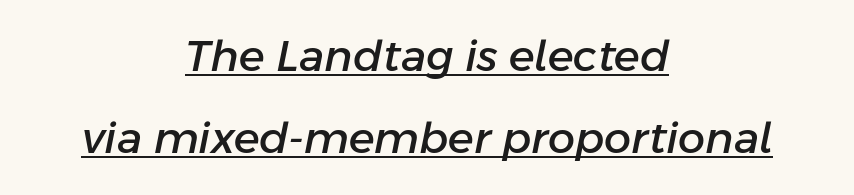
{"italic": "yes", "lean": "right", "slant_degrees": 11, "width": "normal", "stroke_contrast": "low", "x_height": "medium", "monospaced": "no", "underline": "yes", "align": "center", "line_spacing": "loose", "line_spacing_ratio": 1.91, "letter_spacing": "normal", "letter_spacing_em": 0.0, "glyph_px": 43}
